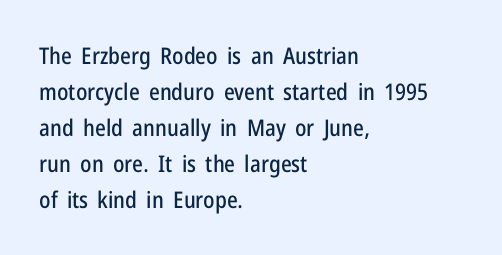
Q: Is the text italic (slanted)? A: No, it is upright.
Q: Is the text underlined? A: No.
Q: How is the paragraph aligned? A: Left-aligned.
Q: Is the spacing between letters normal or unusually wide? A: Normal.
Q: Is the spacing between lines tight, normal or loose? A: Normal.
